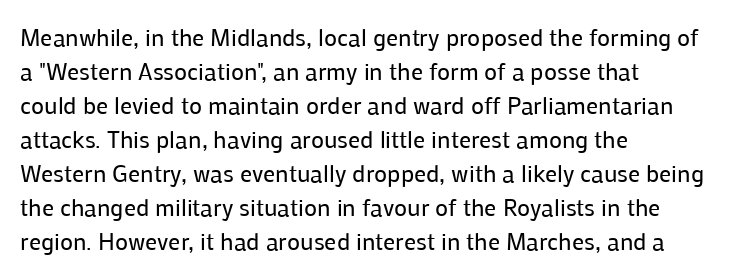
Just letters on the line, the space beneath them empty. The lines sit at an ordinary, default distance from one another. Reading down the block, your eye returns to a fixed left position each line. Think standard paragraph weight, or any step lighter than that.
